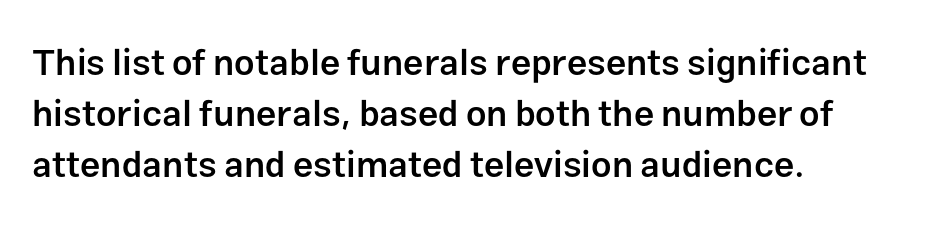
Look at the bottom of the vertical strokes: they stop flat, with no serifs. Look at the tracking — it's just the regular setting, nothing added. The specimen omits any rule beneath the text block's lines. This sample keeps an unexceptional amount of space between lines. The type sits square on the baseline with zero lean. The passage shown is typed in a proportional face where columns would drift.
